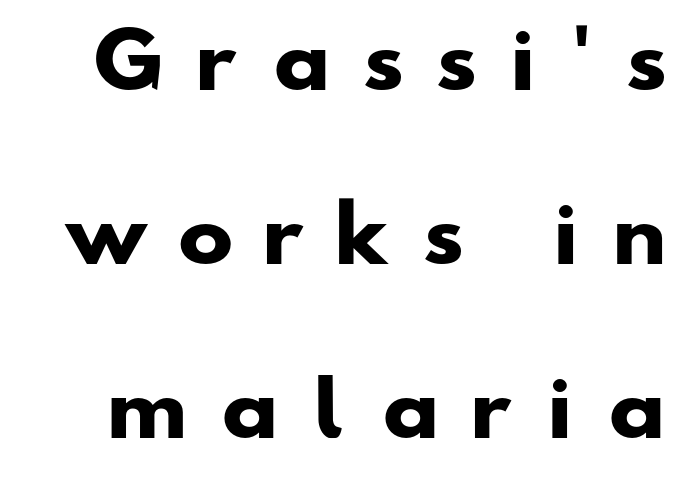
Bare-footed words on every line. Typographic density is high because the face is bold. The letters advance in unequal steps, a hallmark of proportional type. The glyphs in this specimen are sans serif. This sample uses expanded letter spacing, leaving extra air between glyphs. This sample trades compactness for vertical openness between lines.
